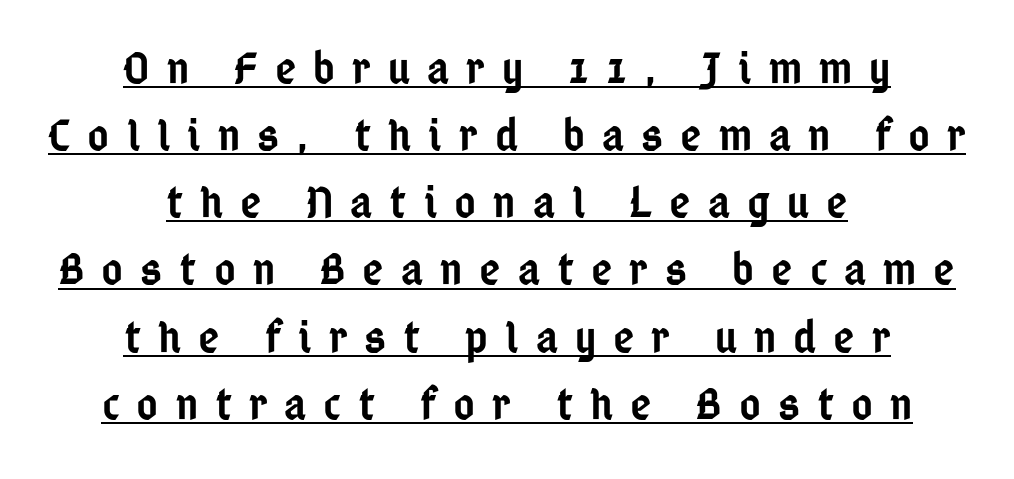
Q: Is the text bold? A: Semi-bold.
Q: Is the text italic (slanted)? A: No, it is upright.
Q: Is the typeface a serif or a sans-serif typeface? A: Sans-serif.
Q: Is the text underlined? A: Yes.
Q: How is the paragraph aligned? A: Centered.
Q: Is the spacing between letters normal or unusually wide? A: Unusually wide.
Q: Is the spacing between lines tight, normal or loose? A: Normal.
Q: Width (condensed, normal, or wide)? A: Condensed.
Q: Stroke contrast? A: Low.
Q: x-height? A: Medium.
Q: Monospaced? A: No.
